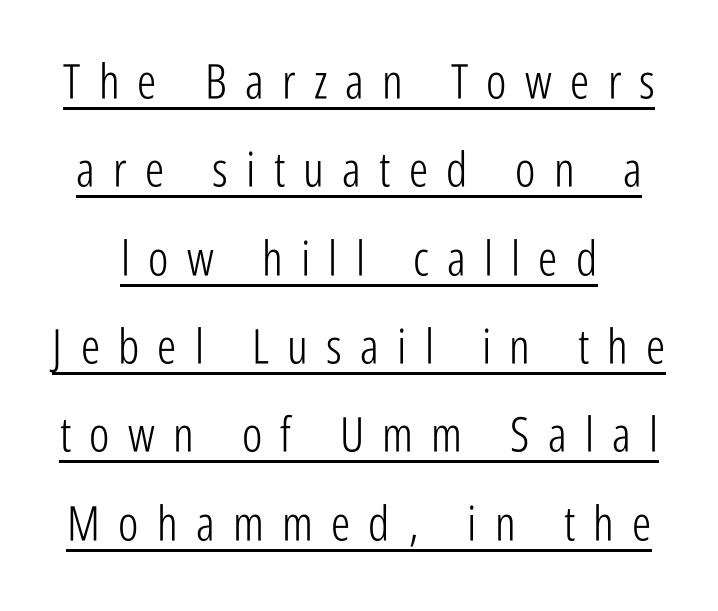
Each letter keeps its own natural width here, so spacing adapts to shape. A light-to-regular cut is what we see here. Is there an underline? Yes — a line sits under the letters. A typesetter would label this face a sans.
